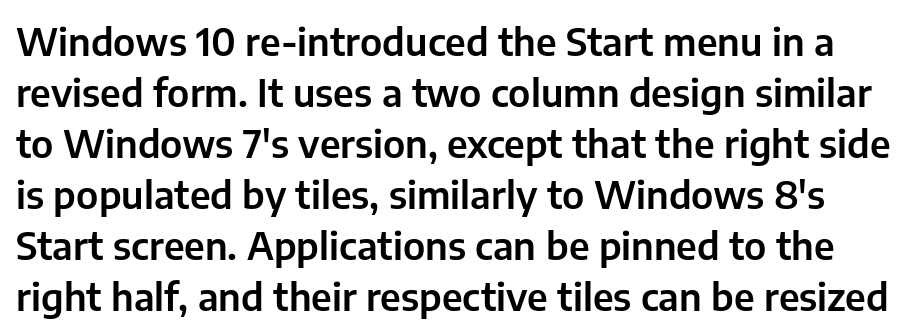
Q: Is the text italic (slanted)? A: No, it is upright.
Q: Is the typeface a serif or a sans-serif typeface? A: Sans-serif.
Q: Is the text underlined? A: No.
Q: Is the spacing between letters normal or unusually wide? A: Normal.
Q: Is the spacing between lines tight, normal or loose? A: Normal.
Q: Width (condensed, normal, or wide)? A: Normal.
Q: Stroke contrast? A: Low.
Q: x-height? A: Medium.
Q: Monospaced? A: No.
